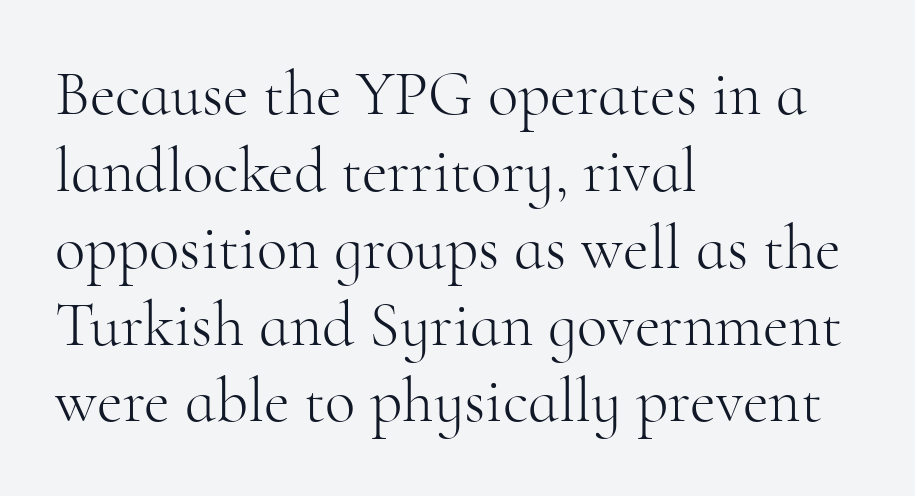
{"serif": "yes", "italic": "no", "bold": "no", "weight": "light", "width": "normal", "stroke_contrast": "high", "x_height": "small", "monospaced": "no", "underline": "no", "align": "left", "line_spacing_ratio": 1.22, "letter_spacing": "normal", "letter_spacing_em": 0.0, "glyph_px": 63}
